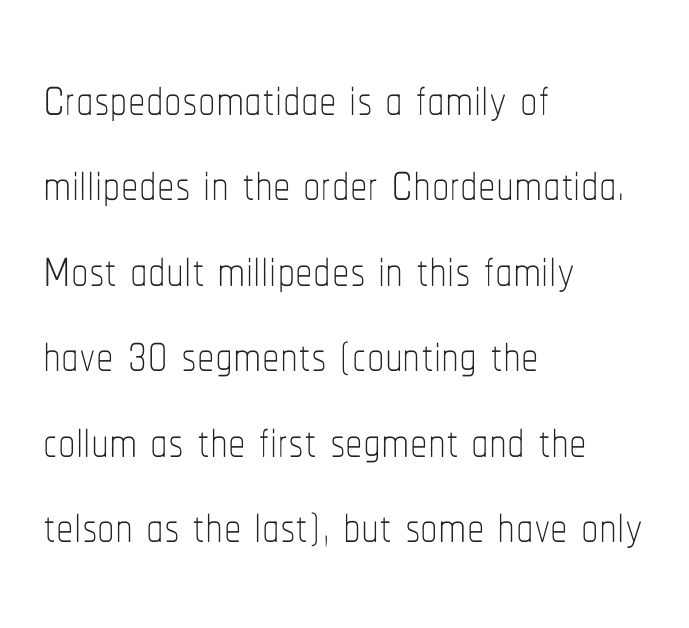
{"italic": "no", "bold": "no", "weight": "thin", "width": "condensed", "stroke_contrast": "low", "x_height": "medium", "monospaced": "no", "underline": "no", "align": "left", "line_spacing_ratio": 1.22, "letter_spacing": "normal", "letter_spacing_em": 0.0, "glyph_px": 70}
